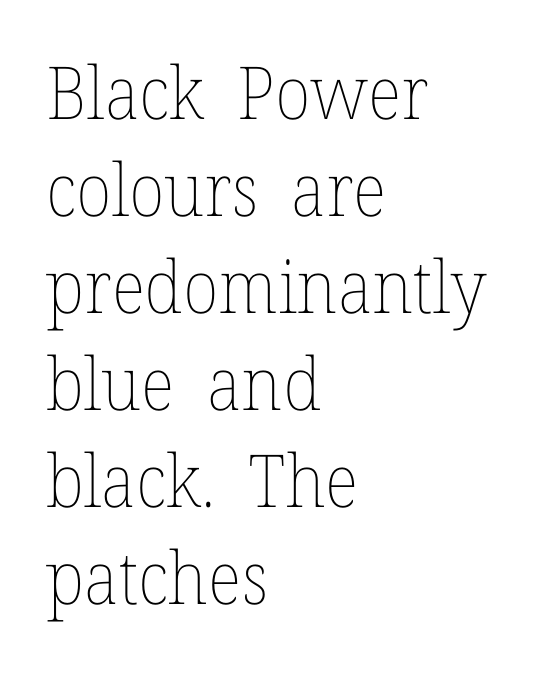
Honestly, the row spacing looks completely unremarkable. No extra ink here — the face is not bold. Plain, unruled lines of type. These lines were composed using upright roman letters. These lines are rendered in a variable-pitch font.
